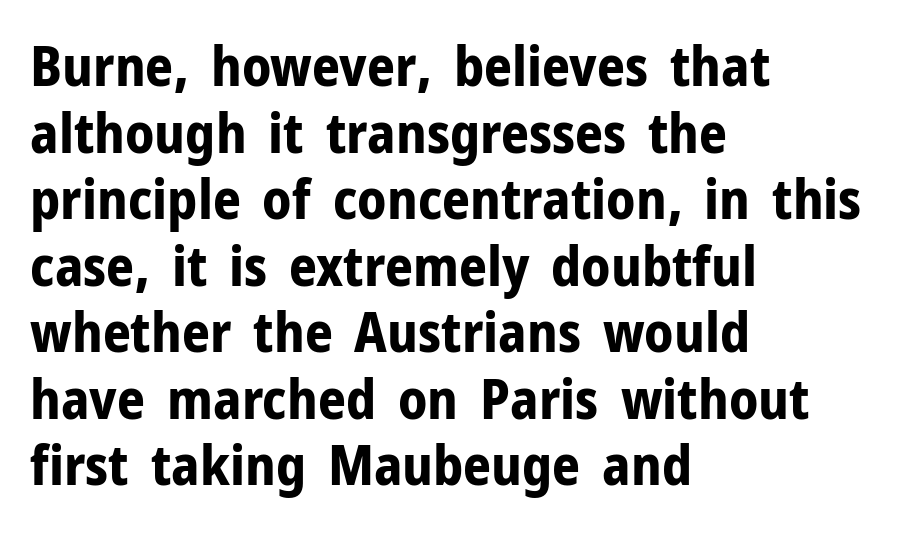
Students, note that the glyphs here touch the page at normal intervals. The face used here is proportionally spaced, like ordinary book or web type. Strokes here are thick enough to call this a true bold. The specimen omits any rule beneath the text block's lines.
